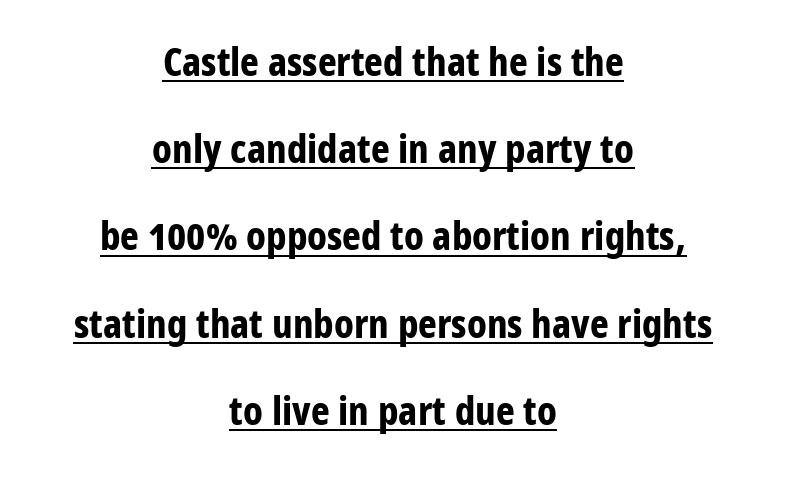
The paragraph shown floats in the horizontal middle. The space between consecutive lines is lavish. Posture: vertical. Classification — sans serif. Letter spacing: default. Proportional: the letters do not fall into vertical columns.
